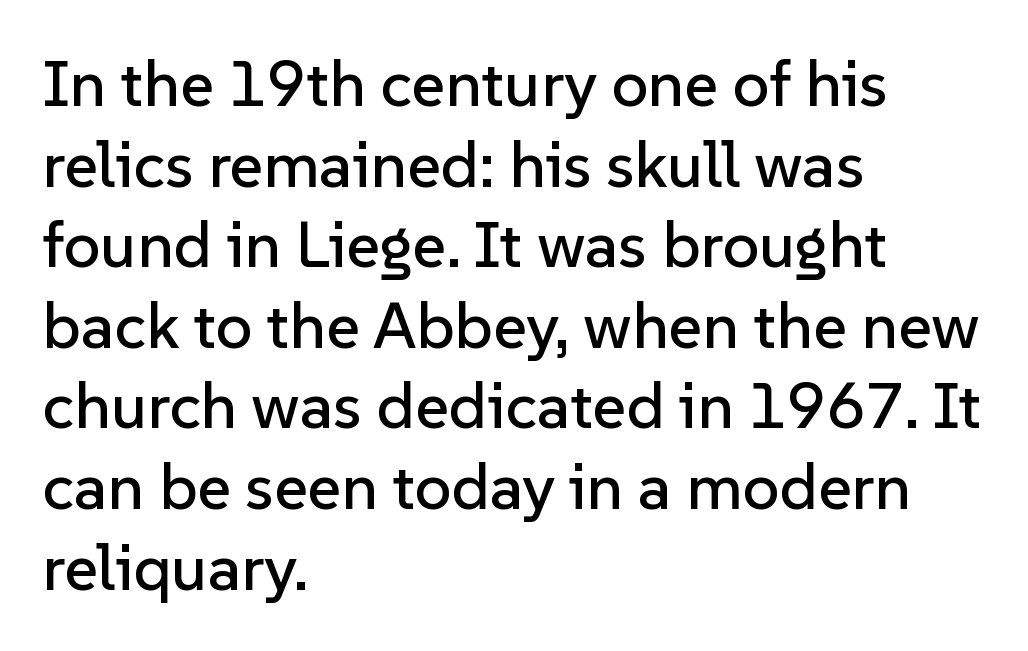
{"serif": "no", "italic": "no", "width": "normal", "stroke_contrast": "low", "x_height": "medium", "monospaced": "no", "underline": "no", "align": "left", "line_spacing_ratio": 1.24, "letter_spacing": "normal", "letter_spacing_em": 0.0, "glyph_px": 65}
